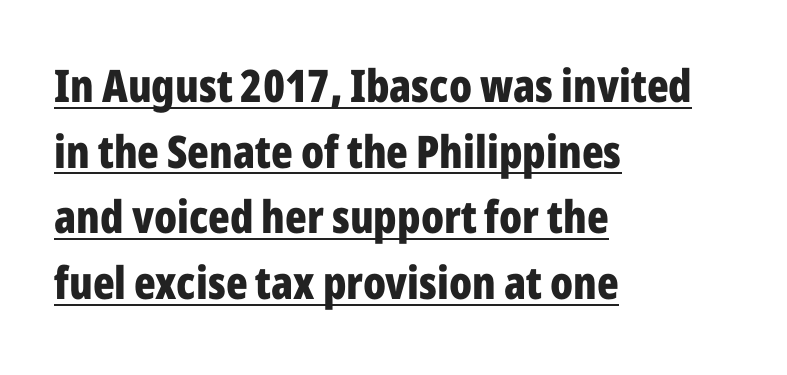
Q: Is the text bold? A: Yes.
Q: Is the text italic (slanted)? A: No, it is upright.
Q: Is the typeface a serif or a sans-serif typeface? A: Sans-serif.
Q: Is the text underlined? A: Yes.
Q: How is the paragraph aligned? A: Left-aligned.
Q: Is the spacing between letters normal or unusually wide? A: Normal.
Q: Is the spacing between lines tight, normal or loose? A: Normal.
Q: Width (condensed, normal, or wide)? A: Condensed.
Q: Stroke contrast? A: Low.
Q: x-height? A: Medium.
Q: Monospaced? A: No.
